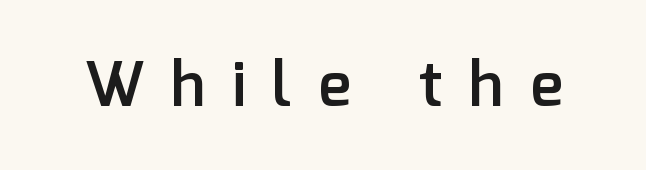
The space directly below the letters is spotless. Look at the tracking — it's clearly loosened, letters drifting apart. The letters advance in unequal steps, a hallmark of proportional type. Are there feet on the stems? There aren't — it's a sans. It's the straight-up-and-down kind of type.
